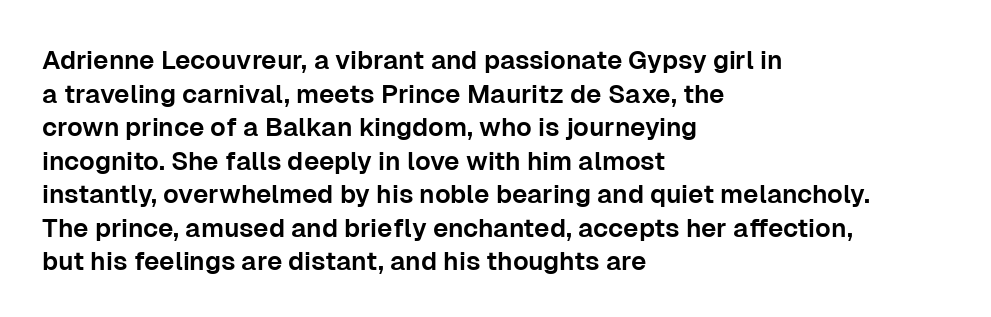
The image shows 26 px text type, upright; set left-aligned, normal line spacing (1.29x), normal letter spacing, not underlined.
